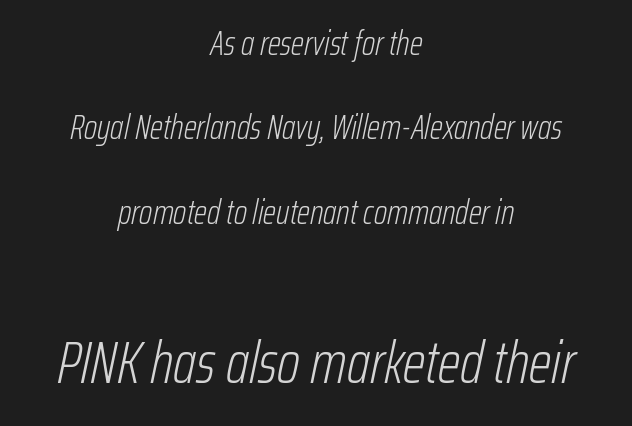
Q: Is the text bold? A: No.
Q: Is the text italic (slanted)? A: Yes, it leans right by about 12 degrees.
Q: Is the text underlined? A: No.
Q: How is the paragraph aligned? A: Centered.
Q: Is the spacing between letters normal or unusually wide? A: Normal.
Q: Is the spacing between lines tight, normal or loose? A: Loose.
Q: Which block of text is set in a larger size, the first (top) or the second (bottom)? A: The second (bottom) one.
Q: Width (condensed, normal, or wide)? A: Condensed.
Q: Stroke contrast? A: Low.
Q: x-height? A: Medium.
Q: Monospaced? A: No.
